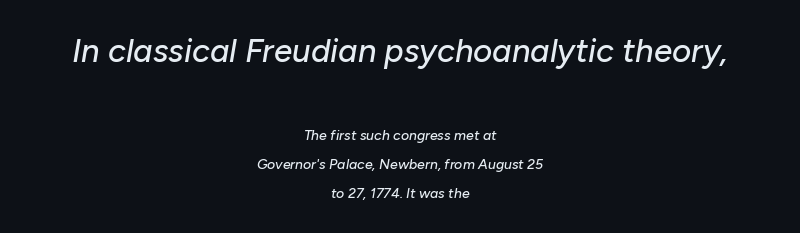
{"italic": "yes", "lean": "right", "slant_degrees": 10, "width": "normal", "stroke_contrast": "low", "x_height": "medium", "monospaced": "no", "underline": "no", "align": "center", "line_spacing": "loose", "line_spacing_ratio": 2.1, "letter_spacing": "normal", "letter_spacing_em": 0.0, "larger_block": "first", "size_ratio": 2.36, "glyph_px": 33}
